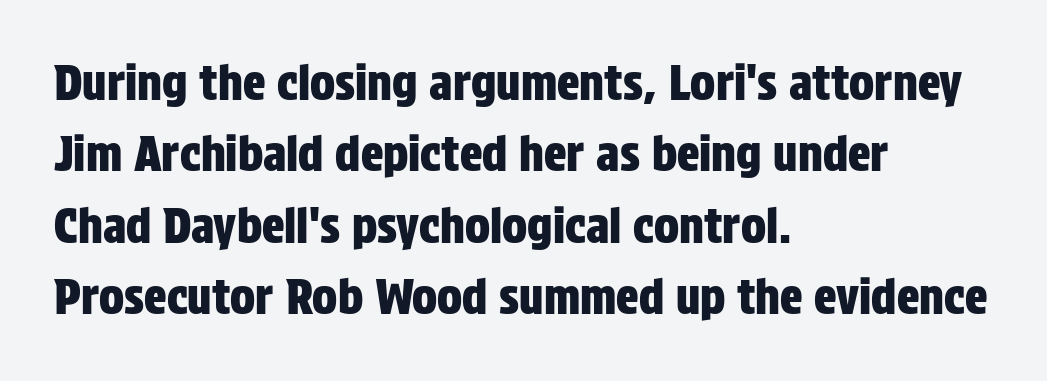
The image shows 47 px condensed sans-serif type, upright; set left-aligned, normal line spacing (1.52x), normal letter spacing, not underlined; low stroke contrast and a large x-height.
